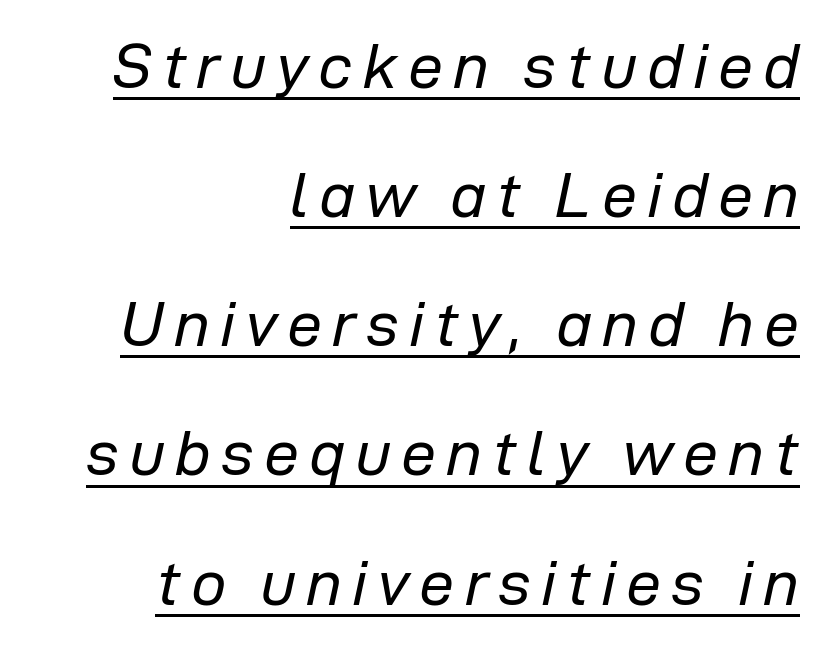
The image shows 63 px regular-weight type, italic (leaning right); set right-aligned, loose line spacing (2.05x), underlined; low stroke contrast and a medium x-height.
